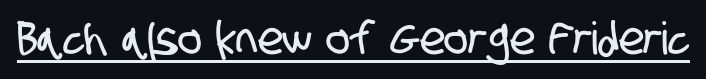
Q: Is the typeface a serif or a sans-serif typeface? A: Sans-serif.
Q: Is the text underlined? A: Yes.
Q: Is the spacing between letters normal or unusually wide? A: Normal.
Q: Width (condensed, normal, or wide)? A: Condensed.
Q: Stroke contrast? A: Low.
Q: x-height? A: Large.
Q: Monospaced? A: No.
